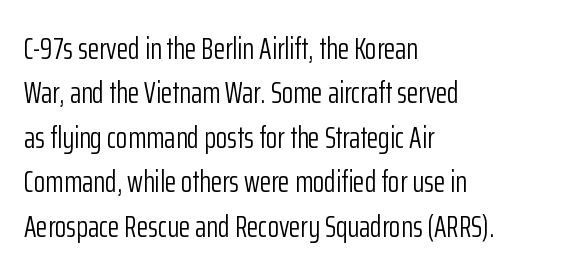
Q: Is the text bold? A: No.
Q: Is the text italic (slanted)? A: No, it is upright.
Q: Is the typeface a serif or a sans-serif typeface? A: Sans-serif.
Q: Is the text underlined? A: No.
Q: How is the paragraph aligned? A: Left-aligned.
Q: Is the spacing between letters normal or unusually wide? A: Normal.
Q: Is the spacing between lines tight, normal or loose? A: Normal.
Q: Width (condensed, normal, or wide)? A: Condensed.
Q: Stroke contrast? A: Low.
Q: x-height? A: Medium.
Q: Monospaced? A: No.
